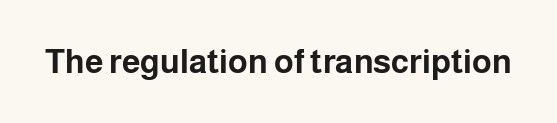
The image shows 33 px bold sans-serif type, upright; set normal letter spacing, not underlined; low stroke contrast and a medium x-height.
